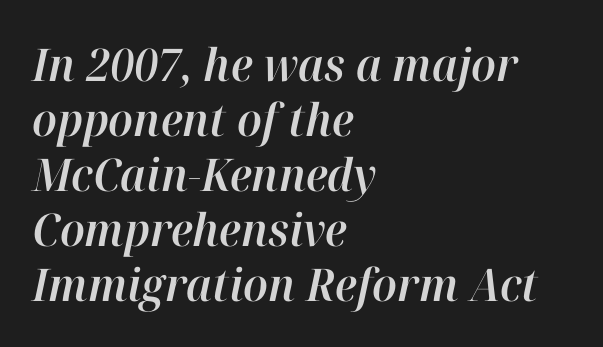
The image shows 45 px text type, italic (leaning right); set left-aligned, line spacing 1.22x, normal letter spacing, not underlined; high stroke contrast and a medium x-height.
